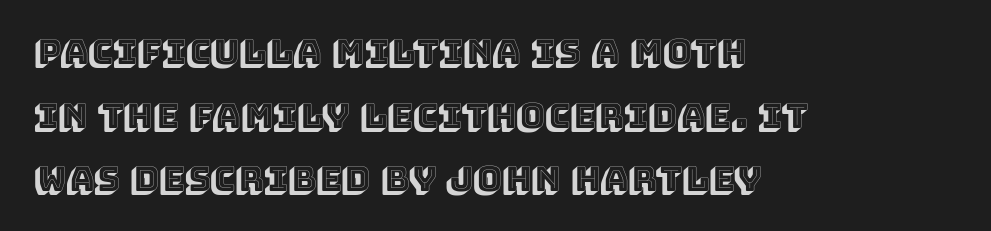
The image shows 34 px text type, upright; set left-aligned, line spacing 1.87x, normal letter spacing, not underlined; a large x-height.
